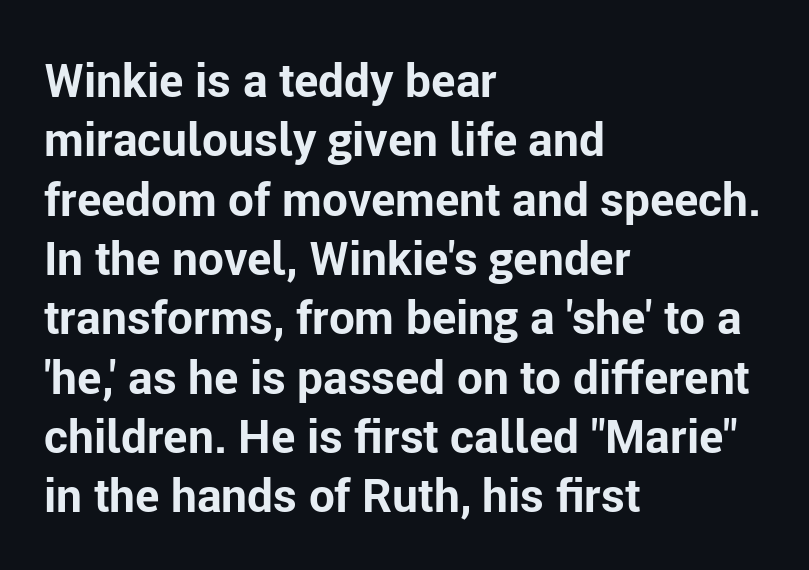
Q: Is the text bold? A: Yes.
Q: Is the text italic (slanted)? A: No, it is upright.
Q: Is the typeface a serif or a sans-serif typeface? A: Sans-serif.
Q: Is the text underlined? A: No.
Q: How is the paragraph aligned? A: Left-aligned.
Q: Is the spacing between letters normal or unusually wide? A: Normal.
Q: Is the spacing between lines tight, normal or loose? A: Normal.
Q: Width (condensed, normal, or wide)? A: Normal.
Q: Stroke contrast? A: Low.
Q: x-height? A: Medium.
Q: Monospaced? A: No.
